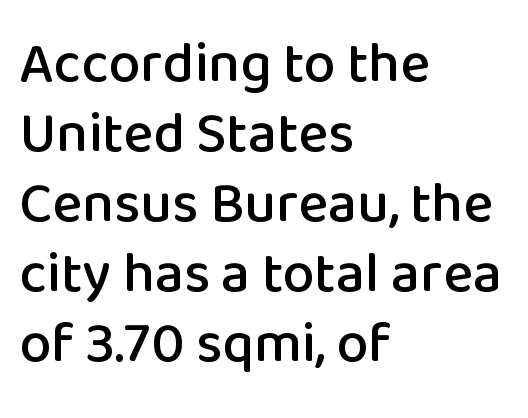
Q: Is the text italic (slanted)? A: No, it is upright.
Q: Is the typeface a serif or a sans-serif typeface? A: Sans-serif.
Q: Is the text underlined? A: No.
Q: How is the paragraph aligned? A: Left-aligned.
Q: Is the spacing between letters normal or unusually wide? A: Normal.
Q: Width (condensed, normal, or wide)? A: Normal.
Q: Stroke contrast? A: Low.
Q: x-height? A: Medium.
Q: Monospaced? A: No.
